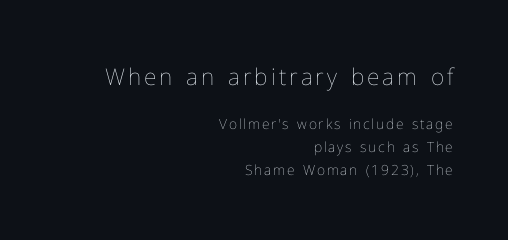
Q: Is the text bold? A: No.
Q: Is the text italic (slanted)? A: No, it is upright.
Q: Is the text underlined? A: No.
Q: How is the paragraph aligned? A: Right-aligned.
Q: Is the spacing between lines tight, normal or loose? A: Normal.
Q: Which block of text is set in a larger size, the first (top) or the second (bottom)? A: The first (top) one.
